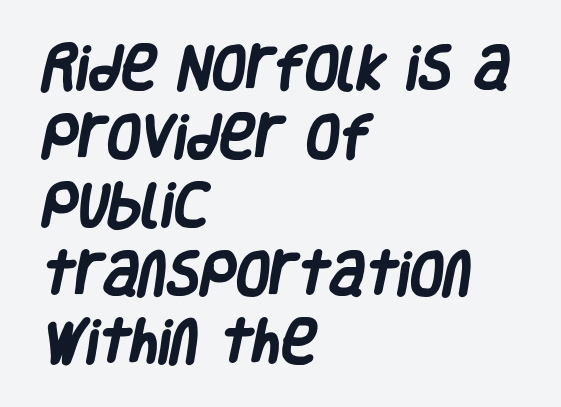
Q: Is the text bold? A: Yes.
Q: Is the typeface a serif or a sans-serif typeface? A: Sans-serif.
Q: Is the text underlined? A: No.
Q: How is the paragraph aligned? A: Left-aligned.
Q: Is the spacing between letters normal or unusually wide? A: Normal.
Q: Is the spacing between lines tight, normal or loose? A: Normal.
Q: Width (condensed, normal, or wide)? A: Condensed.
Q: Stroke contrast? A: Low.
Q: x-height? A: Large.
Q: Monospaced? A: No.
